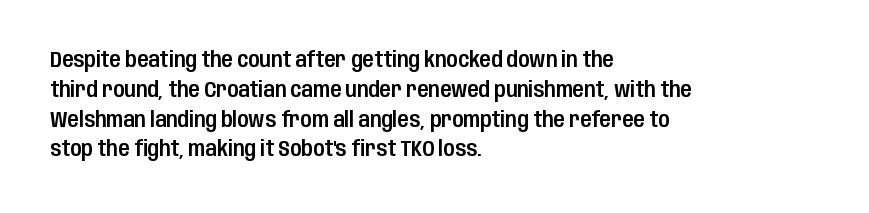
The image shows 21 px text type, upright; set left-aligned, normal line spacing (1.42x), normal letter spacing, not underlined.
